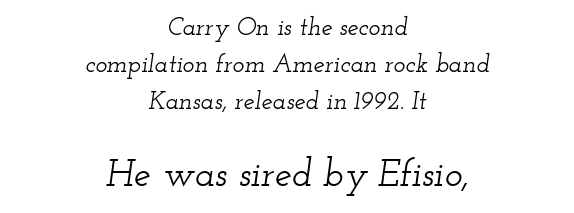
{"serif": "yes", "italic": "yes", "lean": "right", "slant_degrees": 12, "width": "wide", "stroke_contrast": "low", "x_height": "small", "monospaced": "no", "underline": "no", "align": "center", "line_spacing": "normal", "line_spacing_ratio": 1.48, "letter_spacing": "normal", "letter_spacing_em": 0.0, "larger_block": "second", "size_ratio": 1.52, "glyph_px": 38}
